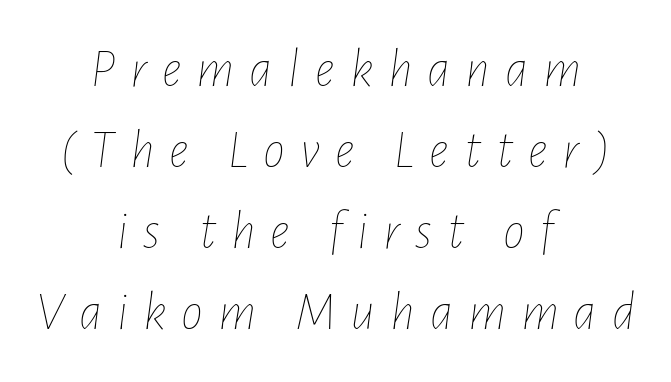
{"italic": "yes", "lean": "right", "slant_degrees": 7, "bold": "no", "weight": "thin", "width": "condensed", "stroke_contrast": "low", "x_height": "medium", "monospaced": "no", "underline": "no", "align": "center", "line_spacing": "normal", "line_spacing_ratio": 1.47, "letter_spacing": "wide", "letter_spacing_em": 0.27, "glyph_px": 55}
